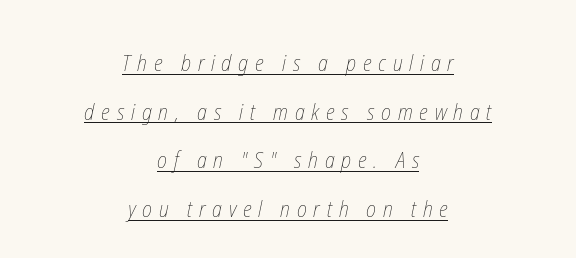
How are the letters spaced? Widely, with obvious added tracking. The typesetter chose a symmetrical, centered arrangement here. Heaviness? Minimal to ordinary, like unemphasized prose. Every word sits above its own underline. Airy leading.
